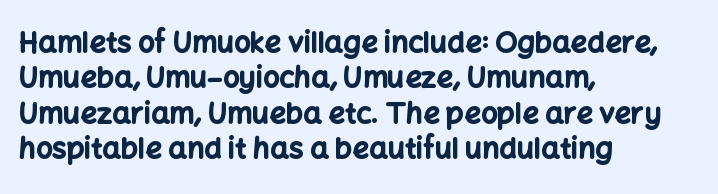
Q: Is the text bold? A: Yes.
Q: Is the text italic (slanted)? A: No, it is upright.
Q: Is the typeface a serif or a sans-serif typeface? A: Sans-serif.
Q: Is the text underlined? A: No.
Q: How is the paragraph aligned? A: Left-aligned.
Q: Is the spacing between letters normal or unusually wide? A: Normal.
Q: Width (condensed, normal, or wide)? A: Normal.
Q: Stroke contrast? A: Low.
Q: x-height? A: Medium.
Q: Monospaced? A: No.
